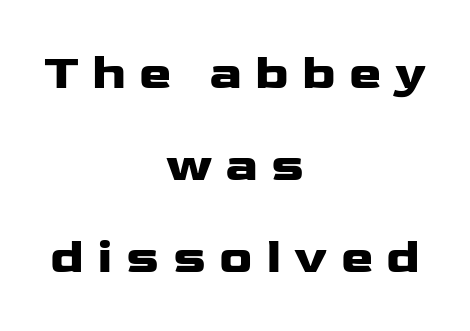
Proportional: the letters do not fall into vertical columns. Vertical strokes here are truly vertical. The rag falls on both sides of this text block equally. Examine the stroke ends and you'll find no serifs.
